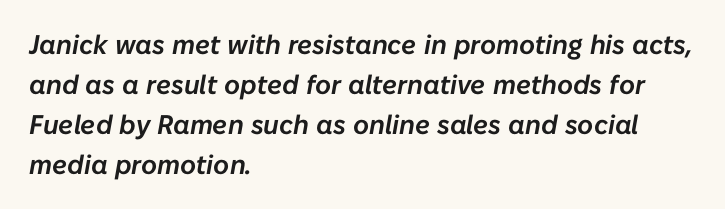
Q: Is the text italic (slanted)? A: Yes, it leans right by about 10 degrees.
Q: Is the text underlined? A: No.
Q: How is the paragraph aligned? A: Left-aligned.
Q: Is the spacing between letters normal or unusually wide? A: Normal.
Q: Is the spacing between lines tight, normal or loose? A: Normal.
